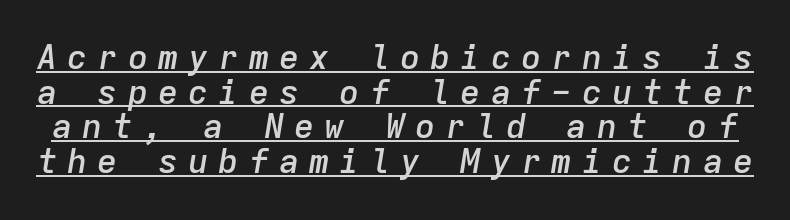
Q: Is the text bold? A: Semi-bold.
Q: Is the text italic (slanted)? A: Yes, it leans right by about 9 degrees.
Q: Is the text underlined? A: Yes.
Q: Is the spacing between letters normal or unusually wide? A: Unusually wide.
Q: Is the spacing between lines tight, normal or loose? A: Tight.
Q: Width (condensed, normal, or wide)? A: Normal.
Q: Stroke contrast? A: Low.
Q: x-height? A: Medium.
Q: Monospaced? A: Yes.
